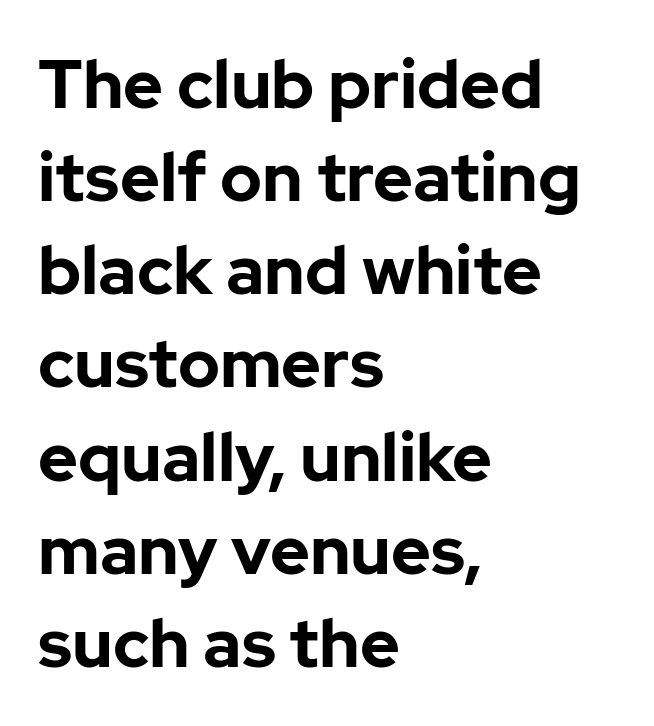
The image shows 68 px bold sans-serif type, upright; set left-aligned, normal line spacing (1.37x), normal letter spacing, not underlined; low stroke contrast and a medium x-height.
